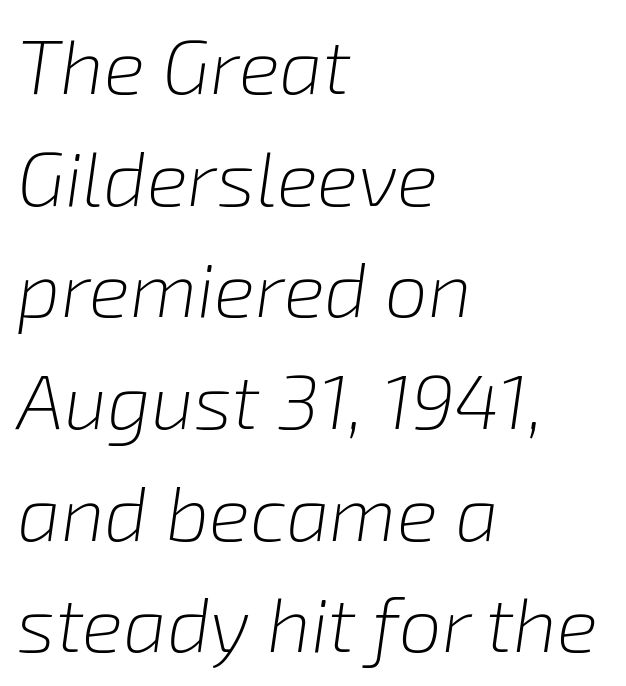
Q: Is the text bold? A: No.
Q: Is the text italic (slanted)? A: Yes, it leans right by about 8 degrees.
Q: Is the text underlined? A: No.
Q: How is the paragraph aligned? A: Left-aligned.
Q: Is the spacing between letters normal or unusually wide? A: Normal.
Q: Is the spacing between lines tight, normal or loose? A: Normal.
Q: Width (condensed, normal, or wide)? A: Normal.
Q: Stroke contrast? A: Low.
Q: x-height? A: Medium.
Q: Monospaced? A: No.
